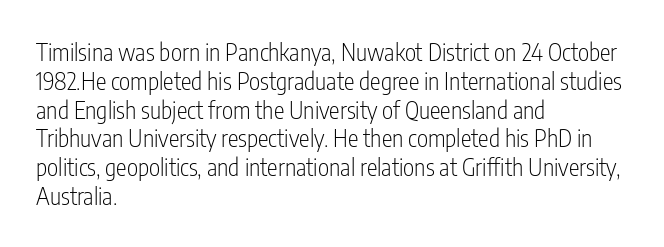
Horizontal alignment here is leftward, the default for most running prose. Is the stroke heavy? The answer is a plain regular-or-lighter. Posture: upright roman. The baseline area is clear. Between one letter and the next there's only the usual sliver of space.
